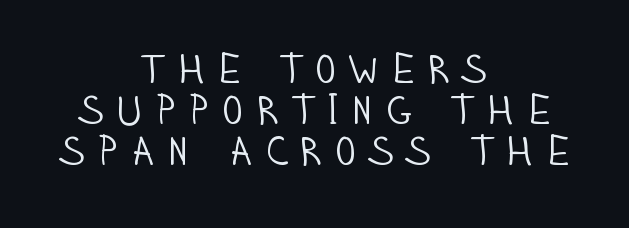
Q: Is the text bold? A: No.
Q: Is the text italic (slanted)? A: No, it is upright.
Q: Is the typeface a serif or a sans-serif typeface? A: Sans-serif.
Q: Is the text underlined? A: No.
Q: How is the paragraph aligned? A: Centered.
Q: Is the spacing between letters normal or unusually wide? A: Unusually wide.
Q: Is the spacing between lines tight, normal or loose? A: Tight.
Q: Width (condensed, normal, or wide)? A: Condensed.
Q: Stroke contrast? A: Low.
Q: x-height? A: Large.
Q: Monospaced? A: No.
